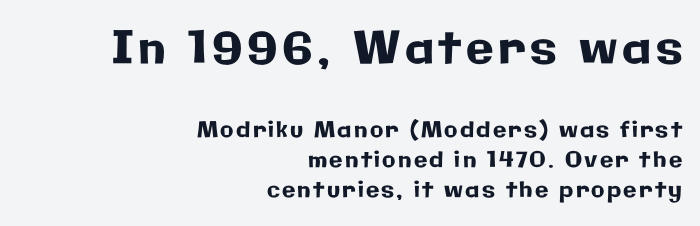
{"serif": "no", "italic": "no", "width": "normal", "stroke_contrast": "low", "x_height": "medium", "monospaced": "no", "underline": "no", "align": "right", "line_spacing": "normal", "line_spacing_ratio": 1.36, "larger_block": "first", "size_ratio": 2.05, "glyph_px": 45}
